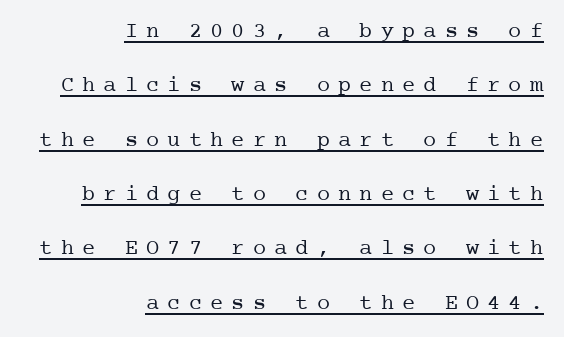
Spacing between characters has been opened up far beyond the box default. Stroke mass is kept to a normal reading level or below. Is there any slant? The stems are plumb. The face used here appears with an underline applied. Successive baselines arrive slowly, with a big drop between each.
